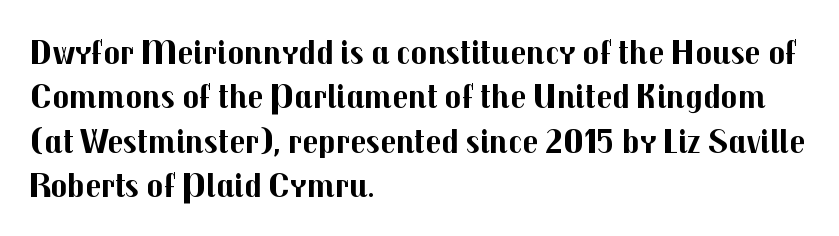
Q: Is the text bold? A: Yes.
Q: Is the text italic (slanted)? A: No, it is upright.
Q: Is the typeface a serif or a sans-serif typeface? A: Sans-serif.
Q: Is the text underlined? A: No.
Q: How is the paragraph aligned? A: Left-aligned.
Q: Is the spacing between letters normal or unusually wide? A: Normal.
Q: Is the spacing between lines tight, normal or loose? A: Normal.
Q: Width (condensed, normal, or wide)? A: Normal.
Q: Stroke contrast? A: Medium.
Q: x-height? A: Medium.
Q: Monospaced? A: No.
